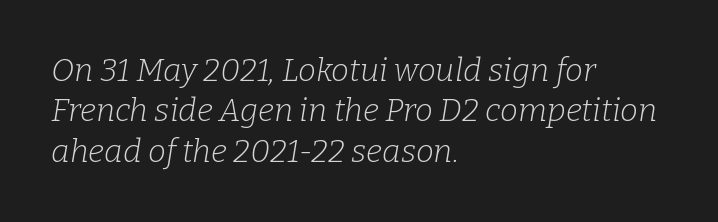
The image shows 32 px light serif type, italic (leaning right); set left-aligned, normal line spacing (1.26x), normal letter spacing, not underlined; low stroke contrast and a medium x-height.
